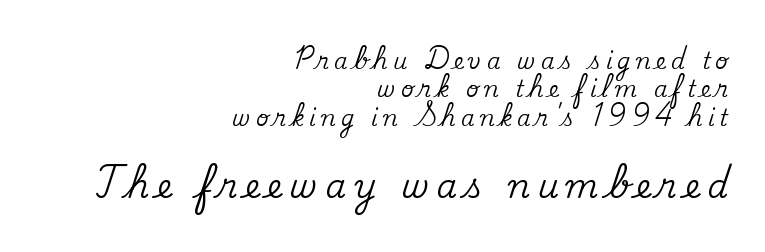
The image shows 33 px text type; set right-aligned, normal line spacing (1.29x), unusually wide letter spacing (+0.23 em), not underlined; the second (bottom) block is 1.5x larger; medium stroke contrast and a small x-height.
